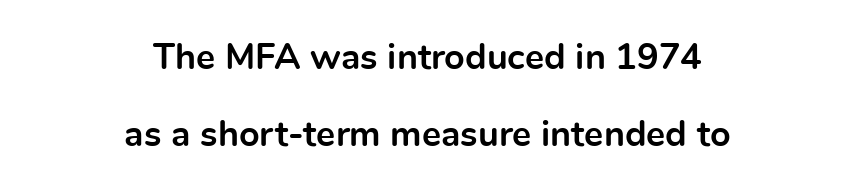
The image shows 36 px bold sans-serif type, upright; set centered, loose line spacing (2.14x), normal letter spacing, not underlined; a medium x-height.
